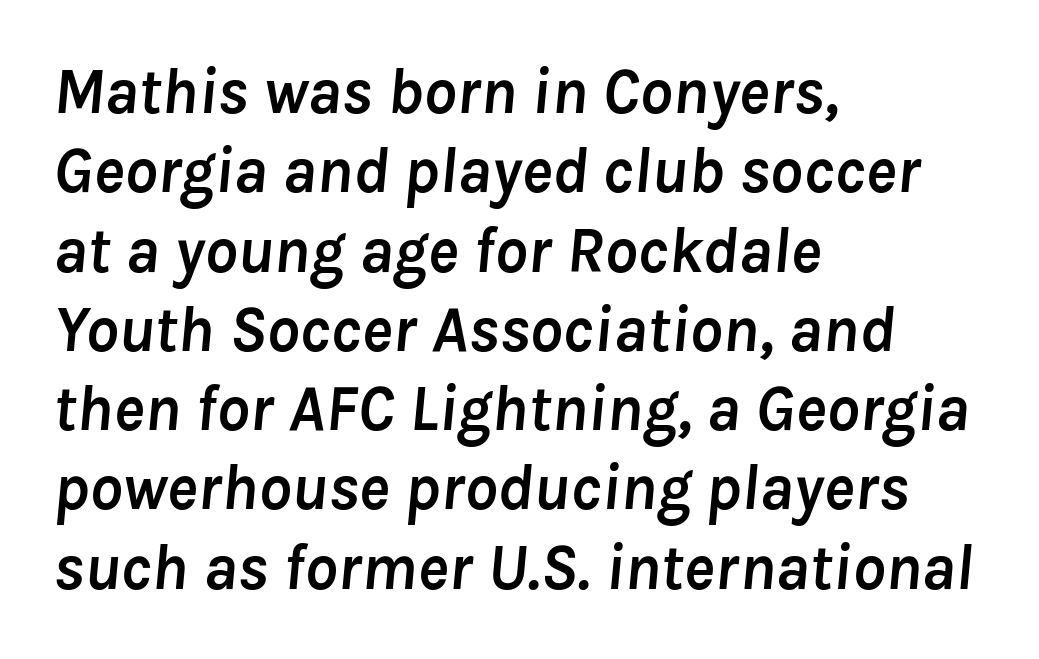
The image shows 65 px semibold type, italic (leaning right); set left-aligned, line spacing 1.22x, normal letter spacing, not underlined; low stroke contrast and a medium x-height.
